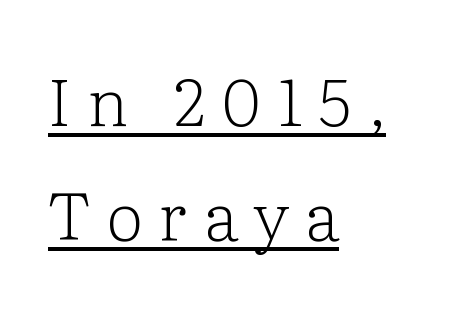
The characters are drawn with everyday or finer stroke widths. Posture: upright roman. The words here are underlined. Caption: expanded tracking, letters set apart.
